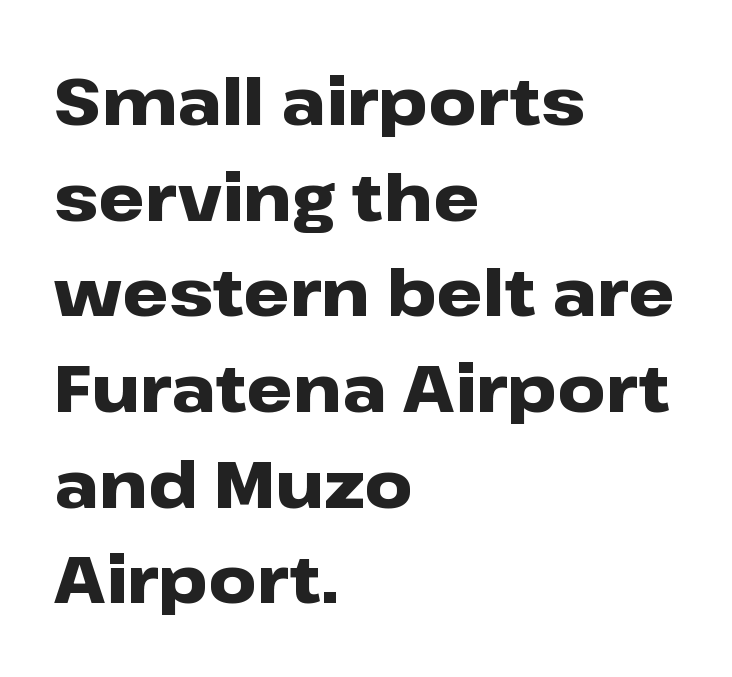
{"serif": "no", "italic": "no", "bold": "yes", "weight": "heavy", "width": "wide", "stroke_contrast": "low", "x_height": "medium", "monospaced": "no", "underline": "no", "align": "left", "line_spacing": "normal", "line_spacing_ratio": 1.45, "letter_spacing": "normal", "letter_spacing_em": 0.0, "glyph_px": 66}
